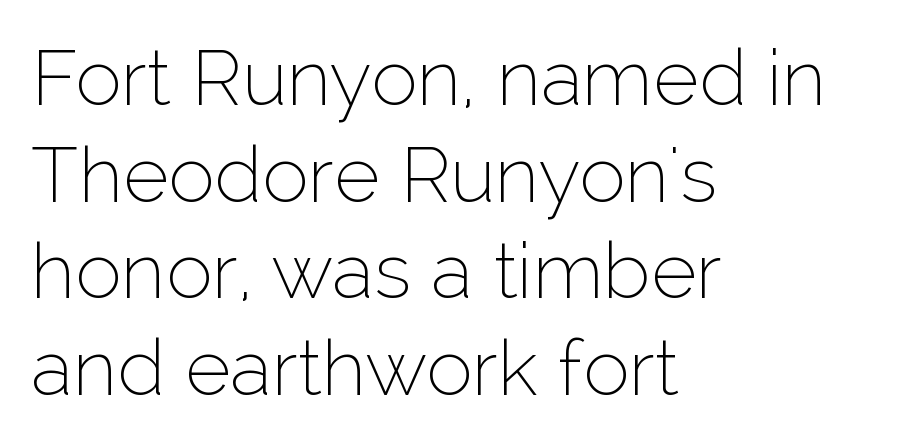
The face used here is proportionally spaced, like ordinary book or web type. Layout note: lines flush left. No feet cap the strokes, marking this as sans-serif type. Check the space under the baseline: it is left empty.
